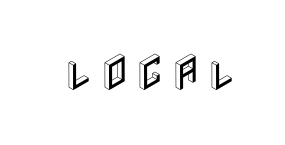
The image shows 40 px condensed type, upright; set not underlined; a large x-height.
